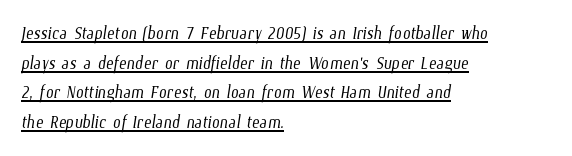
Q: Is the text bold? A: No.
Q: Is the text underlined? A: Yes.
Q: How is the paragraph aligned? A: Left-aligned.
Q: Is the spacing between letters normal or unusually wide? A: Normal.
Q: Is the spacing between lines tight, normal or loose? A: Normal.
